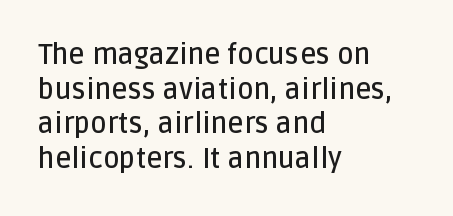
Q: Is the text bold? A: Semi-bold.
Q: Is the text italic (slanted)? A: No, it is upright.
Q: Is the typeface a serif or a sans-serif typeface? A: Sans-serif.
Q: Is the text underlined? A: No.
Q: How is the paragraph aligned? A: Left-aligned.
Q: Is the spacing between letters normal or unusually wide? A: Normal.
Q: Width (condensed, normal, or wide)? A: Normal.
Q: Stroke contrast? A: Low.
Q: x-height? A: Large.
Q: Monospaced? A: No.
